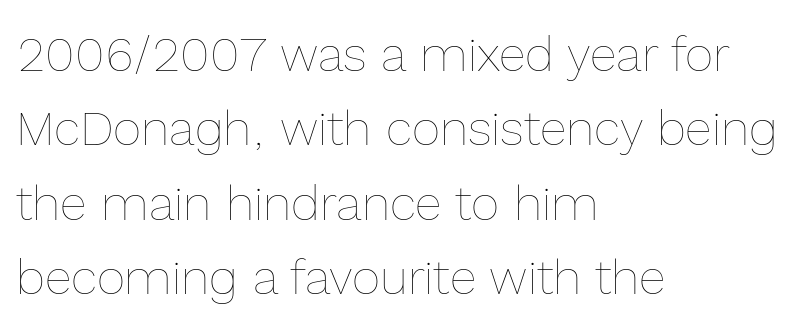
The image shows 49 px thin type, upright; set left-aligned, normal line spacing (1.52x), normal letter spacing, not underlined; a medium x-height.
